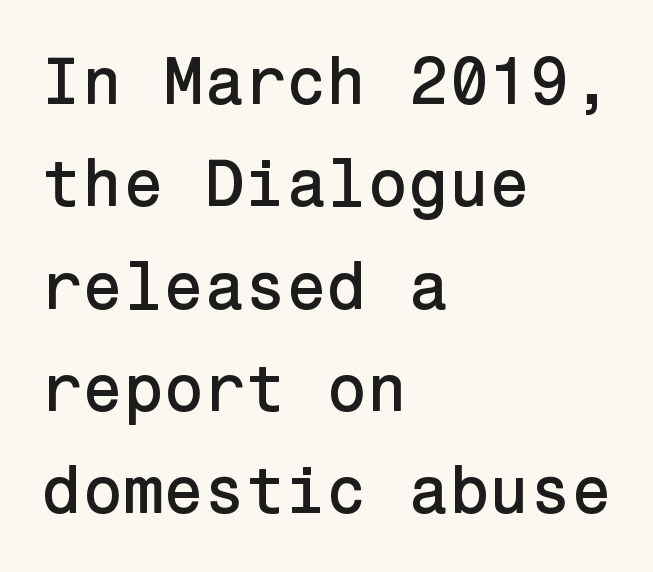
Q: Is the text italic (slanted)? A: No, it is upright.
Q: Is the typeface a serif or a sans-serif typeface? A: Sans-serif.
Q: Is the text underlined? A: No.
Q: How is the paragraph aligned? A: Left-aligned.
Q: Is the spacing between letters normal or unusually wide? A: Normal.
Q: Is the spacing between lines tight, normal or loose? A: Normal.
Q: Width (condensed, normal, or wide)? A: Normal.
Q: Stroke contrast? A: Low.
Q: x-height? A: Medium.
